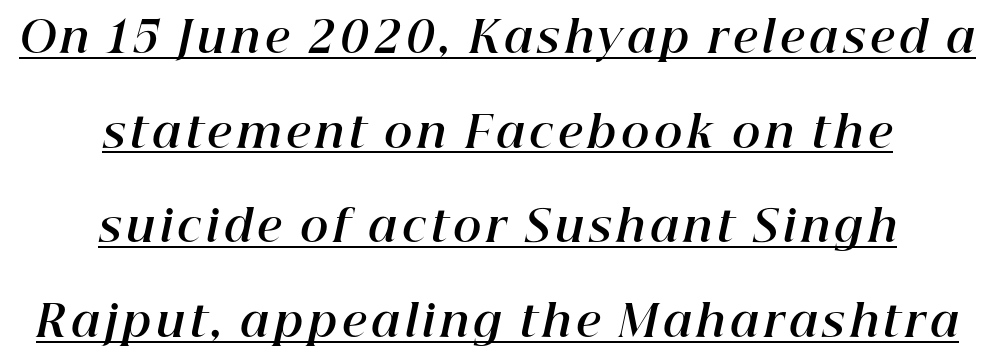
Q: Is the text bold? A: Yes.
Q: Is the text italic (slanted)? A: Yes, it leans right by about 12 degrees.
Q: Is the text underlined? A: Yes.
Q: How is the paragraph aligned? A: Centered.
Q: Is the spacing between lines tight, normal or loose? A: Loose.
Q: Width (condensed, normal, or wide)? A: Normal.
Q: Stroke contrast? A: High.
Q: x-height? A: Medium.
Q: Monospaced? A: No.
